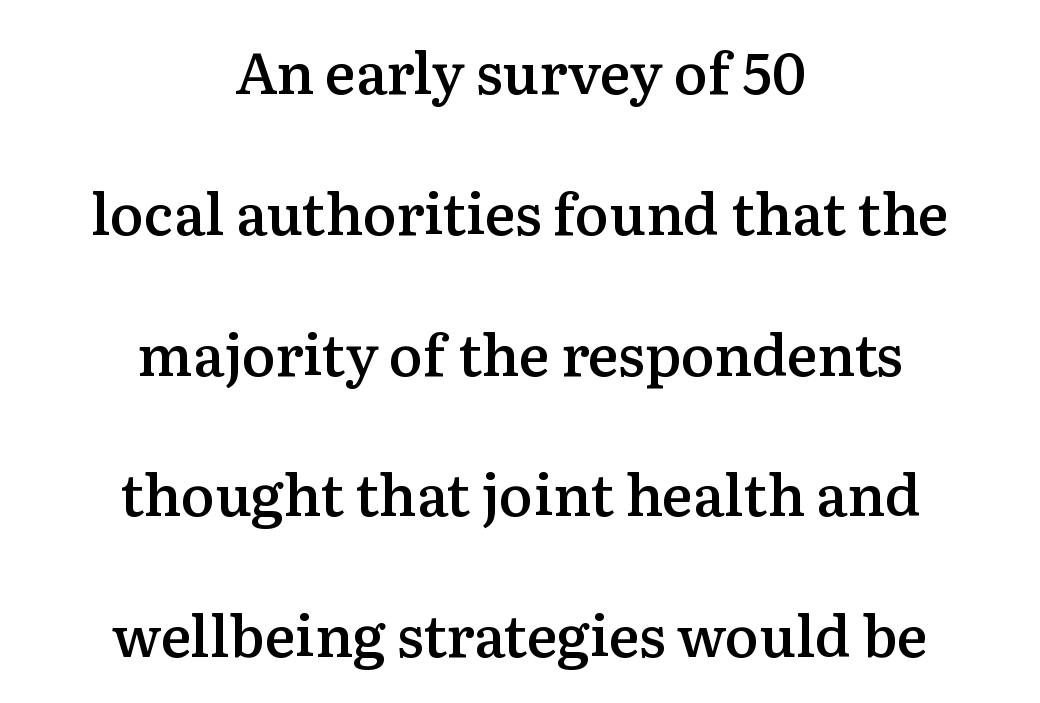
Letters rest on an invisible, unmarked baseline. Notice how the stems are strictly vertical — no italics here. The face used here is rendered with its standard letterfit. The typesetting leans somewhat heavy: a semibold. The designer went with a serif here, giving each stem small feet.
